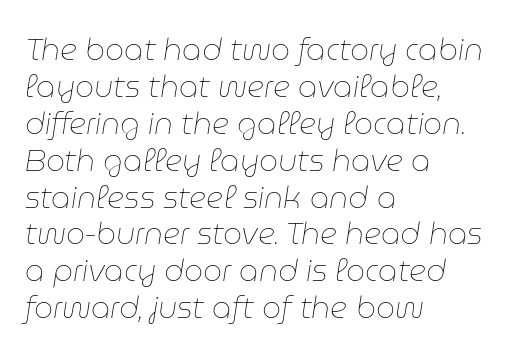
The image shows 30 px thin type, italic (leaning right); set left-aligned, line spacing 1.23x, normal letter spacing, not underlined; low stroke contrast and a medium x-height.
